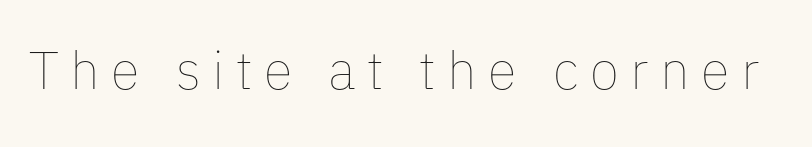
{"italic": "no", "bold": "no", "weight": "thin", "width": "normal", "stroke_contrast": "low", "x_height": "medium", "monospaced": "no", "underline": "no", "letter_spacing": "wide", "letter_spacing_em": 0.22, "glyph_px": 53}
